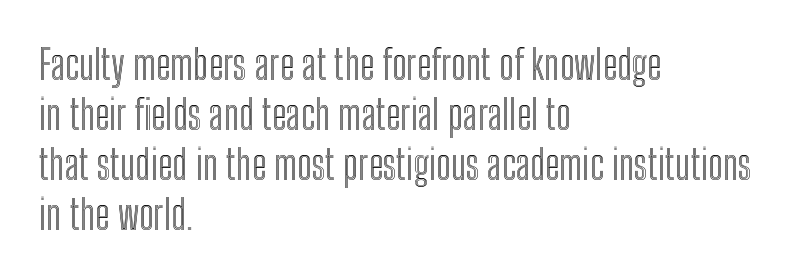
{"italic": "no", "width": "condensed", "x_height": "medium", "monospaced": "no", "underline": "no", "align": "left", "line_spacing_ratio": 1.22, "letter_spacing": "normal", "letter_spacing_em": 0.0, "glyph_px": 41}
